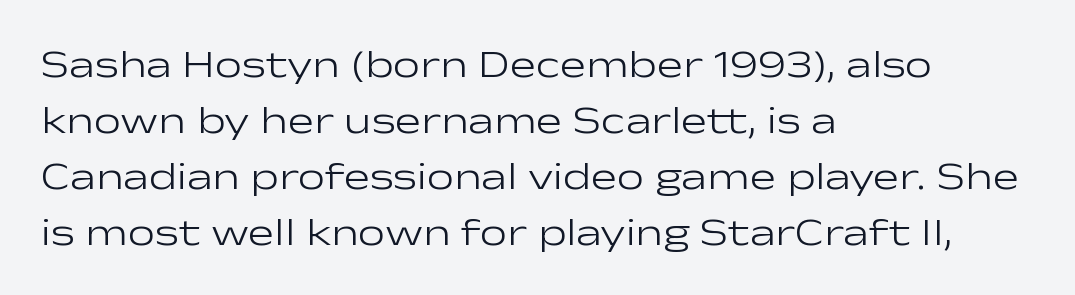
Q: Is the text bold? A: No.
Q: Is the text italic (slanted)? A: No, it is upright.
Q: Is the typeface a serif or a sans-serif typeface? A: Sans-serif.
Q: Is the text underlined? A: No.
Q: How is the paragraph aligned? A: Left-aligned.
Q: Is the spacing between letters normal or unusually wide? A: Normal.
Q: Is the spacing between lines tight, normal or loose? A: Normal.
Q: Width (condensed, normal, or wide)? A: Wide.
Q: Stroke contrast? A: Low.
Q: x-height? A: Medium.
Q: Monospaced? A: No.
